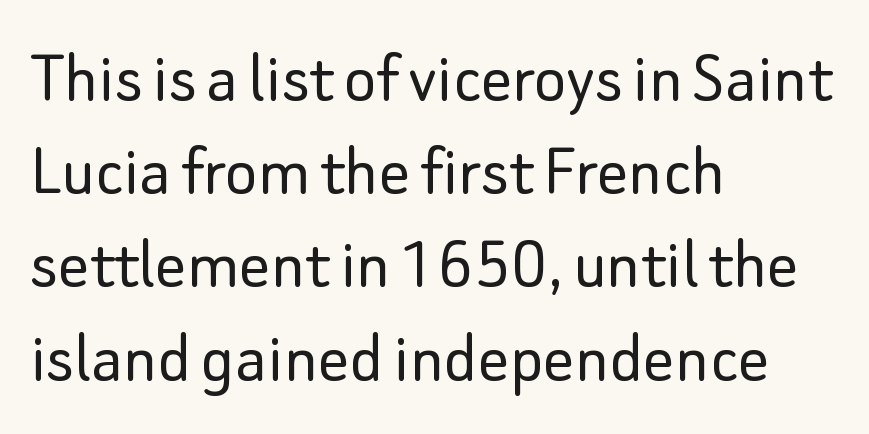
Q: Is the text bold? A: No.
Q: Is the text italic (slanted)? A: No, it is upright.
Q: Is the typeface a serif or a sans-serif typeface? A: Sans-serif.
Q: Is the text underlined? A: No.
Q: How is the paragraph aligned? A: Left-aligned.
Q: Is the spacing between letters normal or unusually wide? A: Normal.
Q: Width (condensed, normal, or wide)? A: Normal.
Q: Stroke contrast? A: Low.
Q: x-height? A: Small.
Q: Monospaced? A: No.
